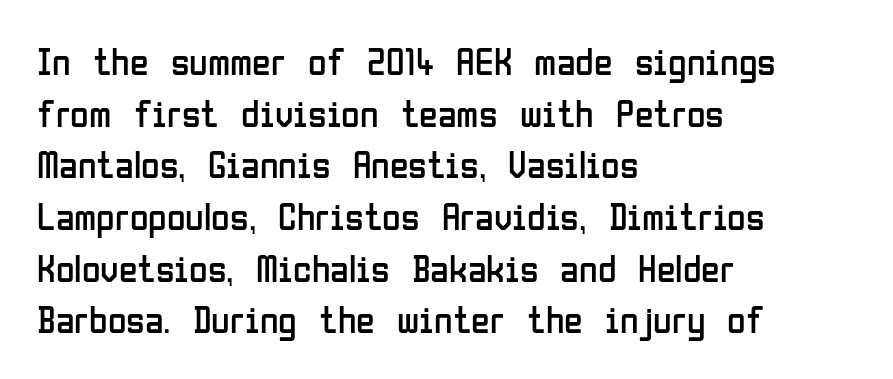
Q: Is the text bold? A: No.
Q: Is the text italic (slanted)? A: No, it is upright.
Q: Is the typeface a serif or a sans-serif typeface? A: Sans-serif.
Q: Is the text underlined? A: No.
Q: How is the paragraph aligned? A: Left-aligned.
Q: Is the spacing between letters normal or unusually wide? A: Normal.
Q: Is the spacing between lines tight, normal or loose? A: Normal.
Q: Width (condensed, normal, or wide)? A: Condensed.
Q: Stroke contrast? A: Low.
Q: x-height? A: Medium.
Q: Monospaced? A: No.
